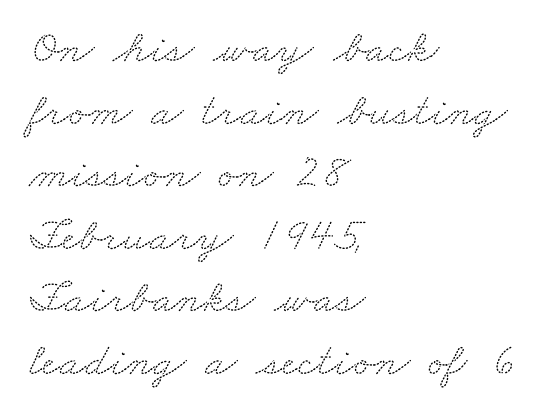
Q: Is the typeface a serif or a sans-serif typeface? A: Serif.
Q: Is the text underlined? A: No.
Q: How is the paragraph aligned? A: Left-aligned.
Q: Is the spacing between letters normal or unusually wide? A: Normal.
Q: Is the spacing between lines tight, normal or loose? A: Normal.
Q: Width (condensed, normal, or wide)? A: Wide.
Q: Stroke contrast? A: Medium.
Q: x-height? A: Small.
Q: Monospaced? A: No.
